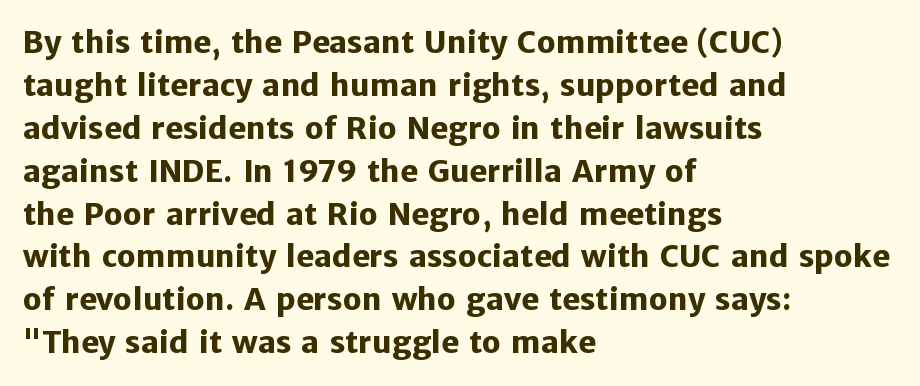
Tracking value appears to be zero — textbook default spacing. Unlike a traditional serif, this face leaves its strokes unadorned. The baseline area is clear. You can tell it's not italic because the verticals are truly vertical.
